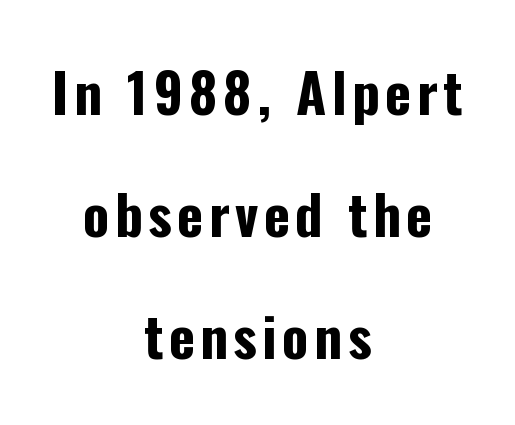
{"serif": "no", "italic": "no", "bold": "yes", "weight": "bold", "width": "condensed", "stroke_contrast": "low", "x_height": "medium", "monospaced": "no", "underline": "no", "align": "center", "line_spacing": "loose", "line_spacing_ratio": 2.22, "glyph_px": 55}
